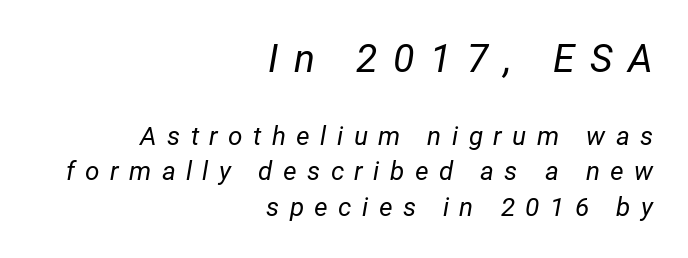
{"italic": "yes", "lean": "right", "slant_degrees": 12, "bold": "no", "weight": "regular", "width": "normal", "stroke_contrast": "low", "x_height": "medium", "monospaced": "no", "underline": "no", "align": "right", "line_spacing": "normal", "line_spacing_ratio": 1.37, "letter_spacing": "wide", "letter_spacing_em": 0.4, "larger_block": "first", "size_ratio": 1.5, "glyph_px": 39}
